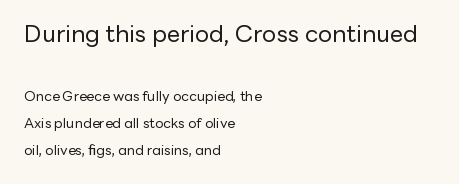
{"italic": "no", "bold": "no", "underline": "no", "align": "left", "line_spacing": "loose", "line_spacing_ratio": 1.94, "letter_spacing": "normal", "letter_spacing_em": 0.0, "larger_block": "first", "size_ratio": 1.71, "glyph_px": 24}
